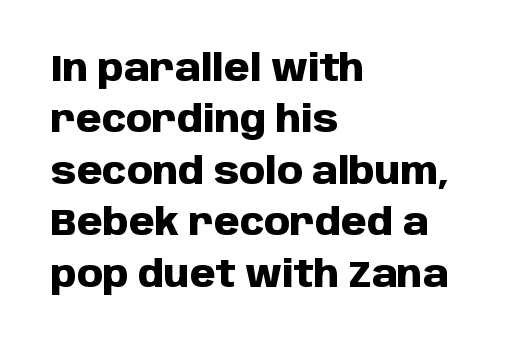
{"serif": "no", "italic": "no", "bold": "yes", "weight": "heavy", "width": "normal", "stroke_contrast": "low", "x_height": "large", "monospaced": "no", "underline": "no", "align": "left", "line_spacing": "normal", "line_spacing_ratio": 1.39, "letter_spacing": "normal", "letter_spacing_em": 0.0, "glyph_px": 37}
